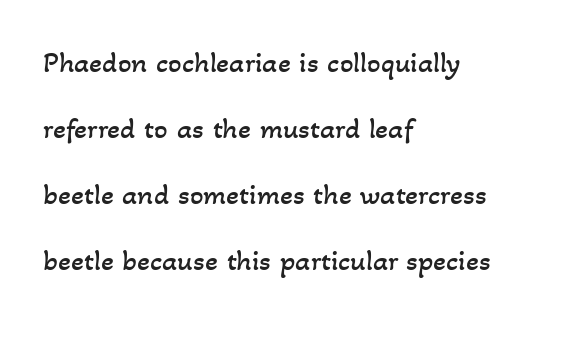
The image shows 30 px regular-weight type; set left-aligned, loose line spacing (2.2x), normal letter spacing, not underlined; low stroke contrast and a small x-height.
